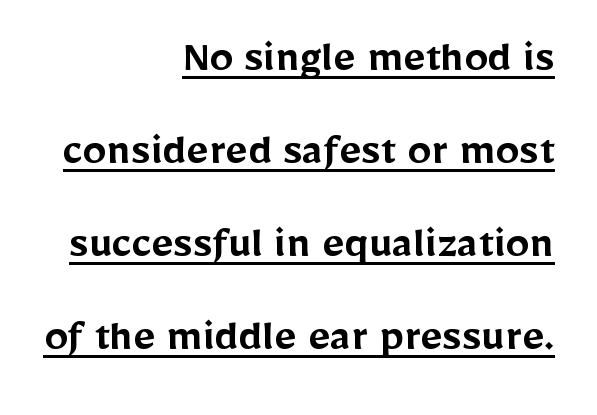
Q: Is the text bold? A: Semi-bold.
Q: Is the text italic (slanted)? A: No, it is upright.
Q: Is the typeface a serif or a sans-serif typeface? A: Sans-serif.
Q: Is the text underlined? A: Yes.
Q: How is the paragraph aligned? A: Right-aligned.
Q: Is the spacing between letters normal or unusually wide? A: Normal.
Q: Is the spacing between lines tight, normal or loose? A: Loose.
Q: Width (condensed, normal, or wide)? A: Normal.
Q: Stroke contrast? A: Low.
Q: x-height? A: Medium.
Q: Monospaced? A: No.
